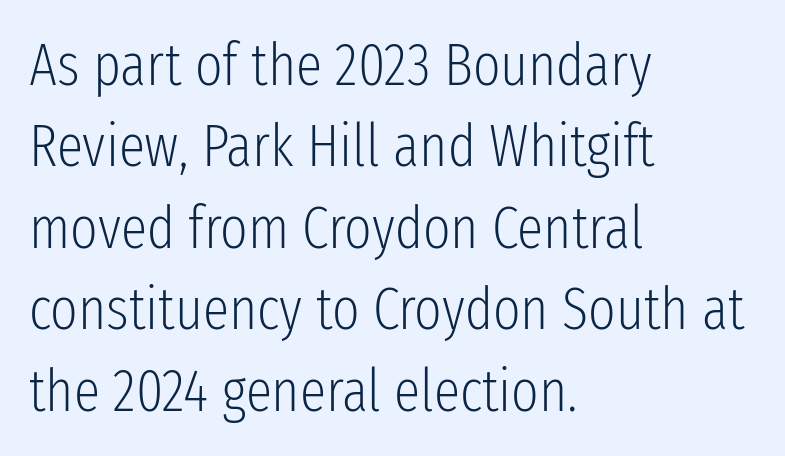
Q: Is the text bold? A: No.
Q: Is the text italic (slanted)? A: No, it is upright.
Q: Is the typeface a serif or a sans-serif typeface? A: Sans-serif.
Q: Is the text underlined? A: No.
Q: How is the paragraph aligned? A: Left-aligned.
Q: Is the spacing between letters normal or unusually wide? A: Normal.
Q: Is the spacing between lines tight, normal or loose? A: Normal.
Q: Width (condensed, normal, or wide)? A: Condensed.
Q: Stroke contrast? A: Low.
Q: x-height? A: Medium.
Q: Monospaced? A: No.
